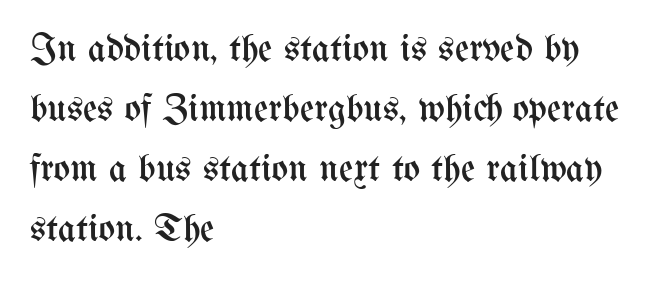
{"italic": "no", "bold": "no", "weight": "regular", "width": "condensed", "stroke_contrast": "medium", "x_height": "medium", "monospaced": "no", "underline": "no", "align": "left", "line_spacing": "normal", "line_spacing_ratio": 1.54, "letter_spacing": "normal", "letter_spacing_em": 0.0, "glyph_px": 39}
